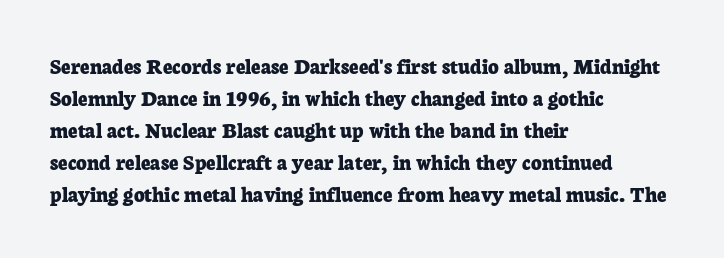
Q: Is the text bold? A: Yes.
Q: Is the text italic (slanted)? A: No, it is upright.
Q: Is the text underlined? A: No.
Q: How is the paragraph aligned? A: Left-aligned.
Q: Is the spacing between letters normal or unusually wide? A: Normal.
Q: Is the spacing between lines tight, normal or loose? A: Normal.
